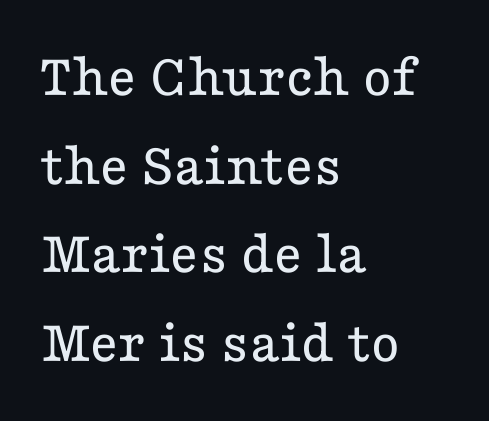
One-word summary of the alignment: left. Ordinary non-slanted type is in use. Any mark beneath the type? The region is blank. Vertically, the passage feels balanced, rows spaced as you'd expect. Counters stay open thanks to moderate or lighter strokes. Looks like regular typesetting: each glyph gets only the width it needs.
